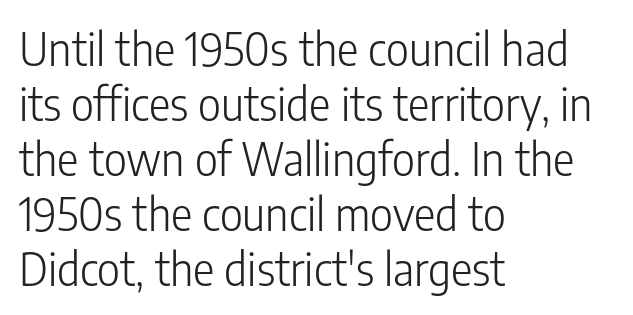
The image shows 45 px light, condensed sans-serif type, upright; set left-aligned, line spacing 1.22x, normal letter spacing, not underlined; low stroke contrast and a medium x-height.
